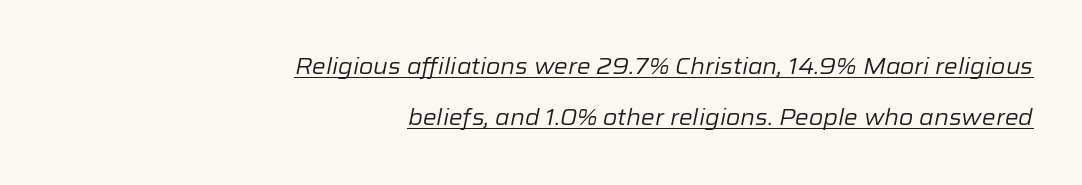
The font is comparable to plain body text, perhaps lighter. What stands out about the letter spacing? Nothing — it is the standard amount. Does the lettering tilt? It does — this is italic. Alignment: flush right.
